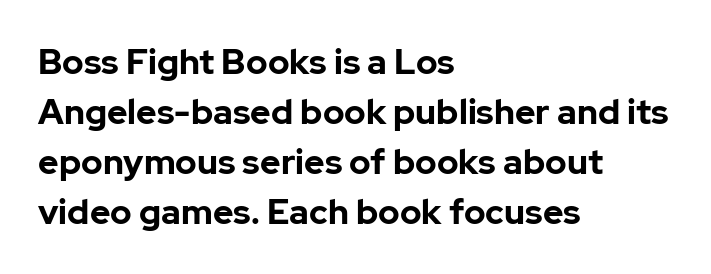
Q: Is the text bold? A: Yes.
Q: Is the text italic (slanted)? A: No, it is upright.
Q: Is the typeface a serif or a sans-serif typeface? A: Sans-serif.
Q: Is the text underlined? A: No.
Q: How is the paragraph aligned? A: Left-aligned.
Q: Is the spacing between letters normal or unusually wide? A: Normal.
Q: Is the spacing between lines tight, normal or loose? A: Normal.
Q: Width (condensed, normal, or wide)? A: Normal.
Q: Stroke contrast? A: Low.
Q: x-height? A: Medium.
Q: Monospaced? A: No.
